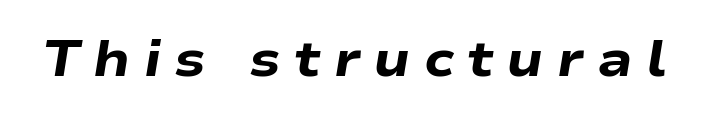
Q: Is the text bold? A: Yes.
Q: Is the text italic (slanted)? A: Yes, it leans right by about 9 degrees.
Q: Is the text underlined? A: No.
Q: Is the spacing between letters normal or unusually wide? A: Unusually wide.
Q: Width (condensed, normal, or wide)? A: Wide.
Q: Stroke contrast? A: Low.
Q: x-height? A: Medium.
Q: Monospaced? A: No.
